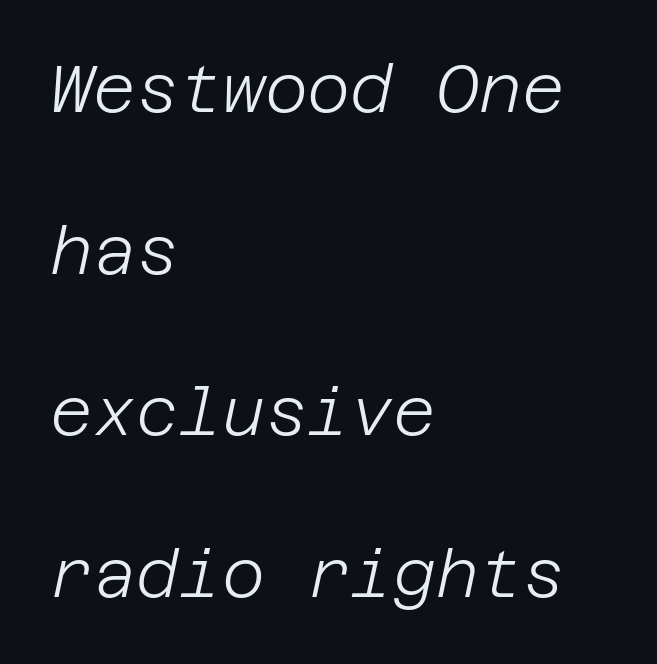
The image shows 66 px light type, italic (leaning right); set left-aligned, loose line spacing (2.45x), normal letter spacing, not underlined; low stroke contrast and a large x-height.
